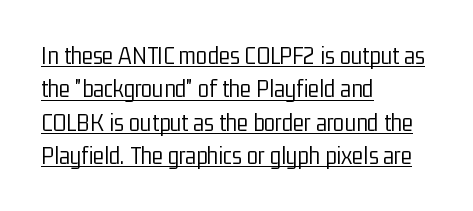
{"italic": "no", "bold": "no", "underline": "yes", "align": "left", "line_spacing": "normal", "line_spacing_ratio": 1.28, "letter_spacing": "normal", "letter_spacing_em": 0.0, "glyph_px": 26}
